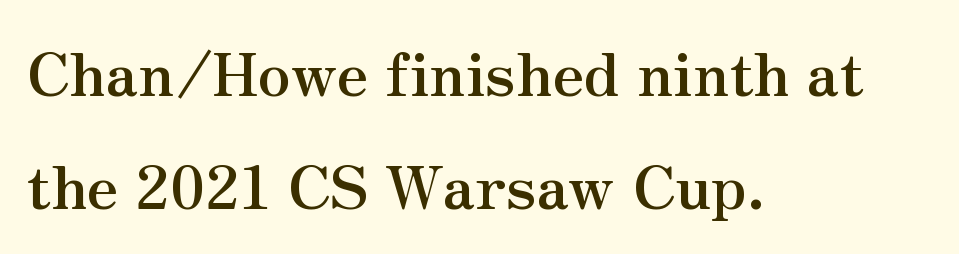
The image shows 60 px semibold serif type, upright; set left-aligned, line spacing 1.89x, normal letter spacing, not underlined; medium stroke contrast and a small x-height.
